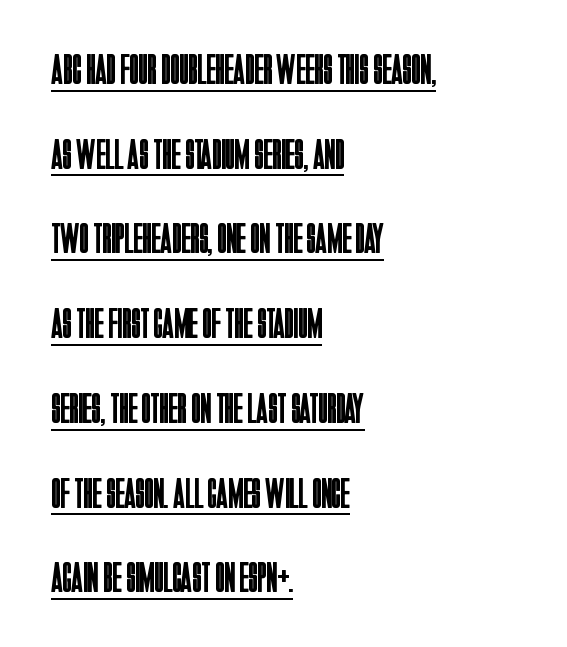
Q: Is the text bold? A: No.
Q: Is the text italic (slanted)? A: No, it is upright.
Q: Is the typeface a serif or a sans-serif typeface? A: Sans-serif.
Q: Is the text underlined? A: Yes.
Q: How is the paragraph aligned? A: Left-aligned.
Q: Is the spacing between letters normal or unusually wide? A: Normal.
Q: Is the spacing between lines tight, normal or loose? A: Loose.
Q: Width (condensed, normal, or wide)? A: Condensed.
Q: Stroke contrast? A: Low.
Q: x-height? A: Large.
Q: Monospaced? A: No.
